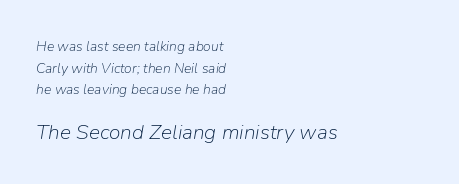
The image shows 21 px text type, italic (leaning right); set left-aligned, normal line spacing (1.54x), normal letter spacing, not underlined; the second (bottom) block is 1.5x larger.
